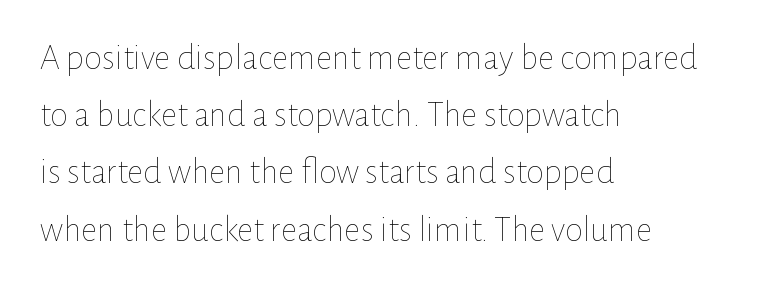
Q: Is the text bold? A: No.
Q: Is the text italic (slanted)? A: No, it is upright.
Q: Is the text underlined? A: No.
Q: How is the paragraph aligned? A: Left-aligned.
Q: Is the spacing between letters normal or unusually wide? A: Normal.
Q: Is the spacing between lines tight, normal or loose? A: Normal.
Q: Width (condensed, normal, or wide)? A: Normal.
Q: Stroke contrast? A: Low.
Q: x-height? A: Medium.
Q: Monospaced? A: No.
